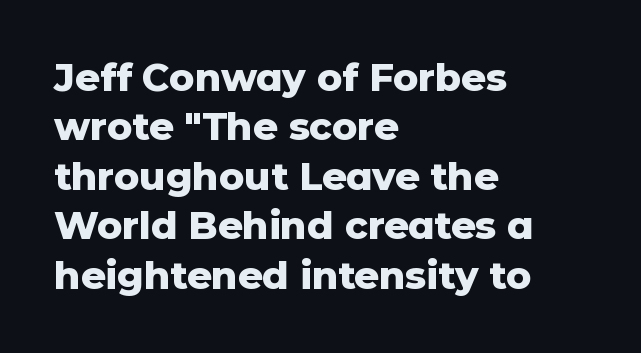
Q: Is the text bold? A: Yes.
Q: Is the text italic (slanted)? A: No, it is upright.
Q: Is the typeface a serif or a sans-serif typeface? A: Sans-serif.
Q: Is the text underlined? A: No.
Q: How is the paragraph aligned? A: Left-aligned.
Q: Is the spacing between letters normal or unusually wide? A: Normal.
Q: Is the spacing between lines tight, normal or loose? A: Normal.
Q: Width (condensed, normal, or wide)? A: Normal.
Q: Stroke contrast? A: Low.
Q: x-height? A: Medium.
Q: Monospaced? A: No.
